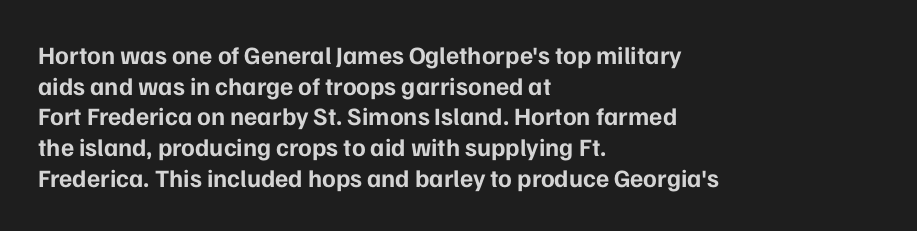
Q: Is the text bold? A: Yes.
Q: Is the text italic (slanted)? A: No, it is upright.
Q: Is the text underlined? A: No.
Q: How is the paragraph aligned? A: Left-aligned.
Q: Is the spacing between letters normal or unusually wide? A: Normal.
